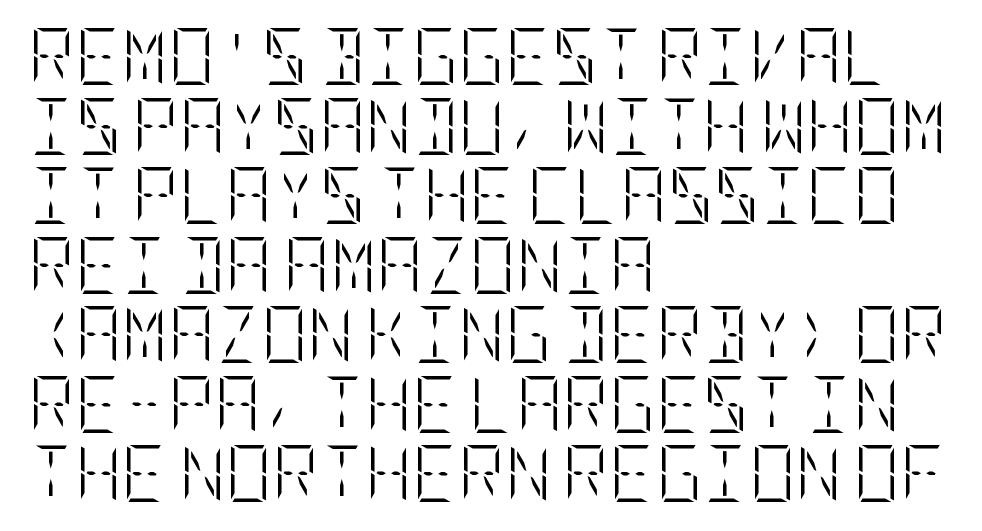
{"italic": "no", "bold": "no", "weight": "light", "width": "condensed", "stroke_contrast": "low", "x_height": "large", "underline": "no", "align": "left", "line_spacing_ratio": 1.22, "letter_spacing": "normal", "letter_spacing_em": 0.0, "glyph_px": 57}
